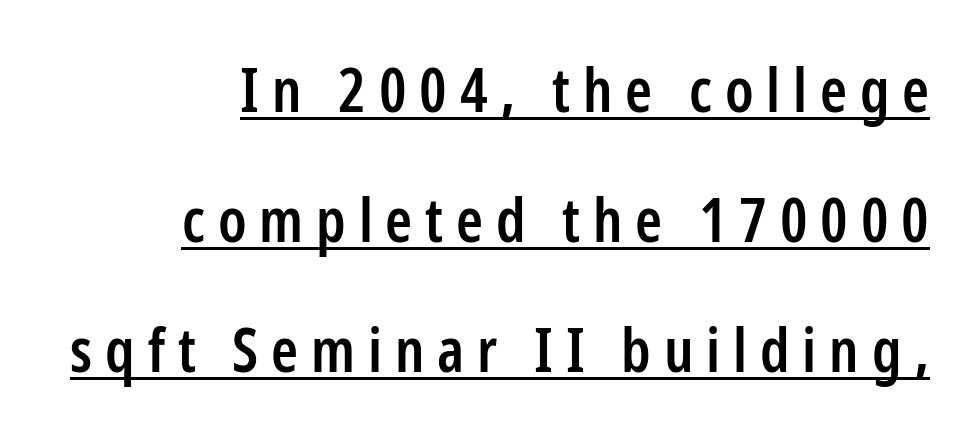
Q: Is the text bold? A: Semi-bold.
Q: Is the text italic (slanted)? A: No, it is upright.
Q: Is the typeface a serif or a sans-serif typeface? A: Sans-serif.
Q: Is the text underlined? A: Yes.
Q: How is the paragraph aligned? A: Right-aligned.
Q: Is the spacing between letters normal or unusually wide? A: Unusually wide.
Q: Is the spacing between lines tight, normal or loose? A: Loose.
Q: Width (condensed, normal, or wide)? A: Condensed.
Q: Stroke contrast? A: Low.
Q: x-height? A: Medium.
Q: Monospaced? A: No.
